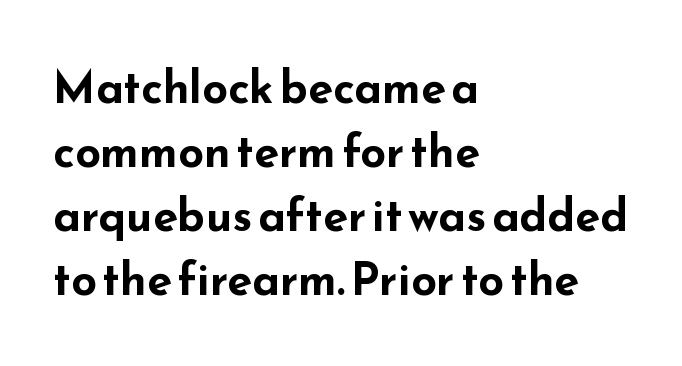
{"serif": "no", "italic": "no", "bold": "yes", "weight": "bold", "width": "wide", "stroke_contrast": "low", "x_height": "small", "monospaced": "no", "underline": "no", "align": "left", "line_spacing": "normal", "line_spacing_ratio": 1.42, "letter_spacing": "normal", "letter_spacing_em": 0.0, "glyph_px": 45}
